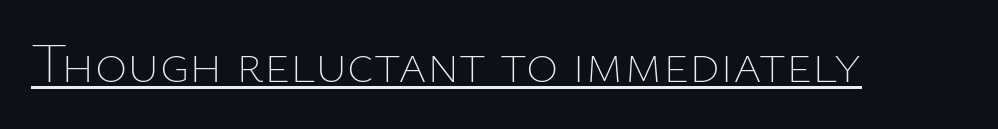
{"italic": "no", "bold": "no", "weight": "thin", "width": "normal", "stroke_contrast": "low", "x_height": "medium", "monospaced": "no", "underline": "yes", "letter_spacing": "normal", "letter_spacing_em": 0.0, "glyph_px": 55}
